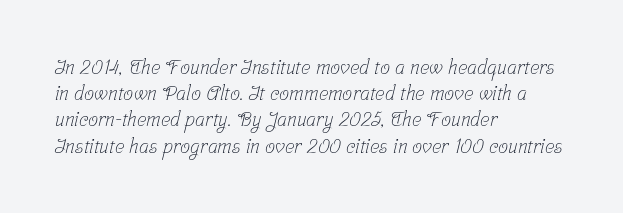
Q: Is the text bold? A: No.
Q: Is the text underlined? A: No.
Q: How is the paragraph aligned? A: Left-aligned.
Q: Is the spacing between letters normal or unusually wide? A: Normal.
Q: Is the spacing between lines tight, normal or loose? A: Normal.
